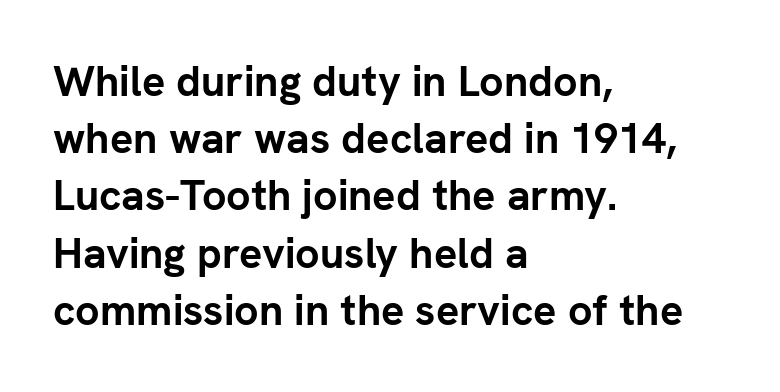
Q: Is the text bold? A: Yes.
Q: Is the text italic (slanted)? A: No, it is upright.
Q: Is the typeface a serif or a sans-serif typeface? A: Sans-serif.
Q: Is the text underlined? A: No.
Q: How is the paragraph aligned? A: Left-aligned.
Q: Is the spacing between letters normal or unusually wide? A: Normal.
Q: Is the spacing between lines tight, normal or loose? A: Normal.
Q: Width (condensed, normal, or wide)? A: Normal.
Q: Stroke contrast? A: Low.
Q: x-height? A: Medium.
Q: Monospaced? A: No.
